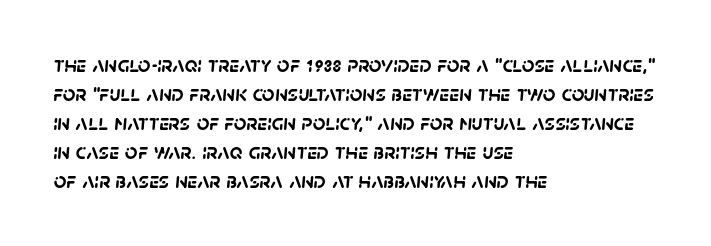
All the whitespace from short lines collects on the right. Honestly, the letter spacing is just normal — you wouldn't notice it. Strokes here are thick enough to call this a true bold. Evenly set lines give the paragraph a standard silhouette. The space beneath each line is pristine and unruled.
